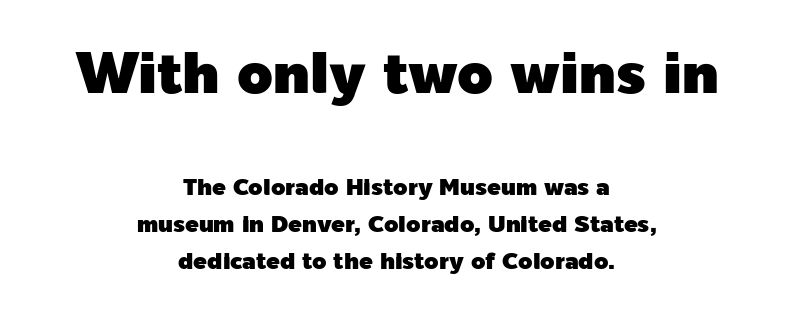
The image shows 57 px sans-serif type, upright; set centered, normal line spacing (1.61x), normal letter spacing, not underlined; the first (top) block is 2.48x larger; a medium x-height.
